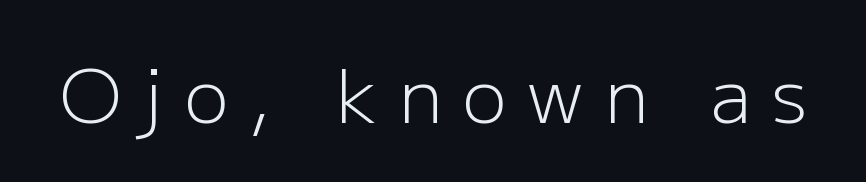
Weight class: somewhere from thin through regular. Descender tails drop into unmarked territory. The passage shown is typed in a proportional face where columns would drift. Someone cranked the tracking dial way up on this one. Nope, no serifs anywhere on these letters.
